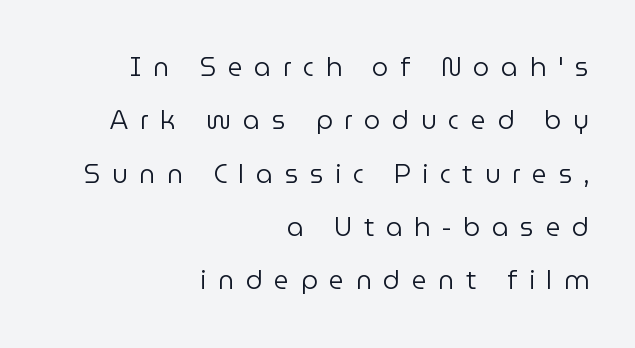
Successive baselines arrive slowly, with a big drop between each. Letters have the restrained weight of plain body copy at most. What stands out about the letter spacing? Its width — letters are far apart. Rule under the text: the space is simply empty.
